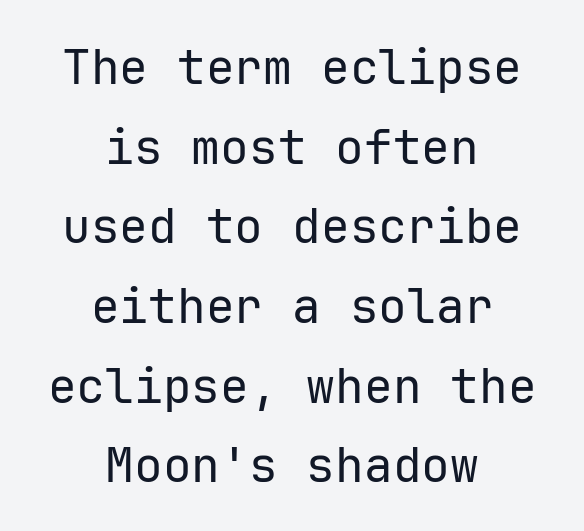
{"serif": "no", "italic": "no", "bold": "no", "weight": "regular", "width": "normal", "stroke_contrast": "low", "x_height": "medium", "underline": "no", "align": "center", "line_spacing": "normal", "line_spacing_ratio": 1.66, "letter_spacing": "normal", "letter_spacing_em": 0.0, "glyph_px": 48}
